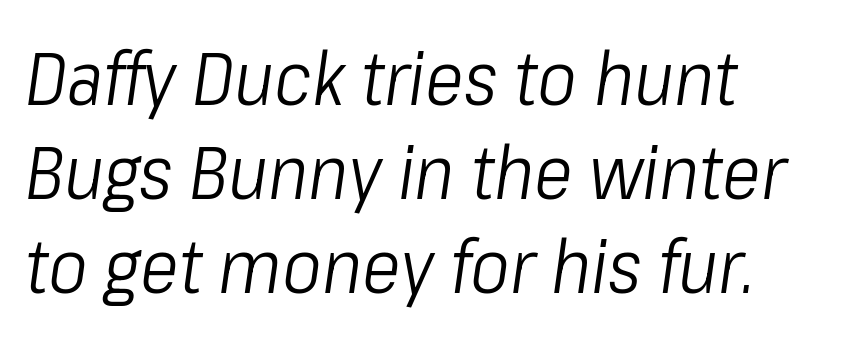
The line texture is even and compact thanks to regular tracking. Students, observe: this is what conventionally led text looks like. If you drew a ruler down the left edge, every line would touch it. The glyphs are unaccompanied by any horizontal stroke below them. Style check: oblique. This sample has the flowing, uneven cadence of proportional lettering.
